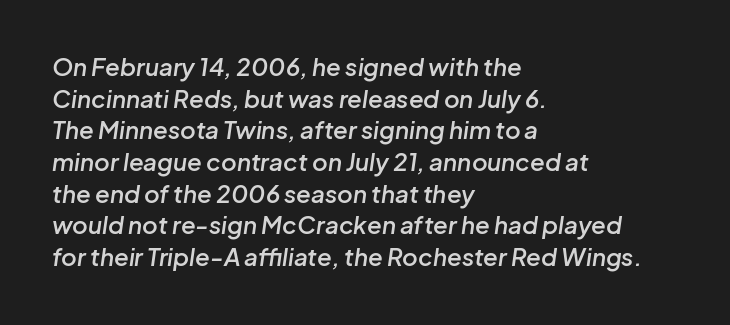
Leftover space on each line is placed entirely after the last word. It's the slanting kind of type. Type without underlining. Heft: intermediate — a semibold. The passage shown has conventional tracking throughout. The vertical gap from one line to the next is medium.
